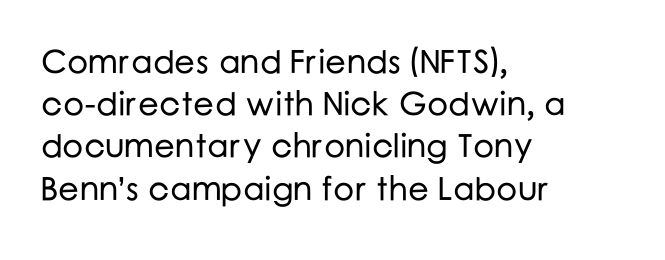
Successive baselines arrive at the customary interval. Nothing unusual about the tracking: characters are spaced as the font intends. The rendering anchors every line to the left-hand side. Does the type have serifs? No, each stem ends abruptly. You can tell it's not italic because the verticals are truly vertical. Lines of text with bare space underneath.
